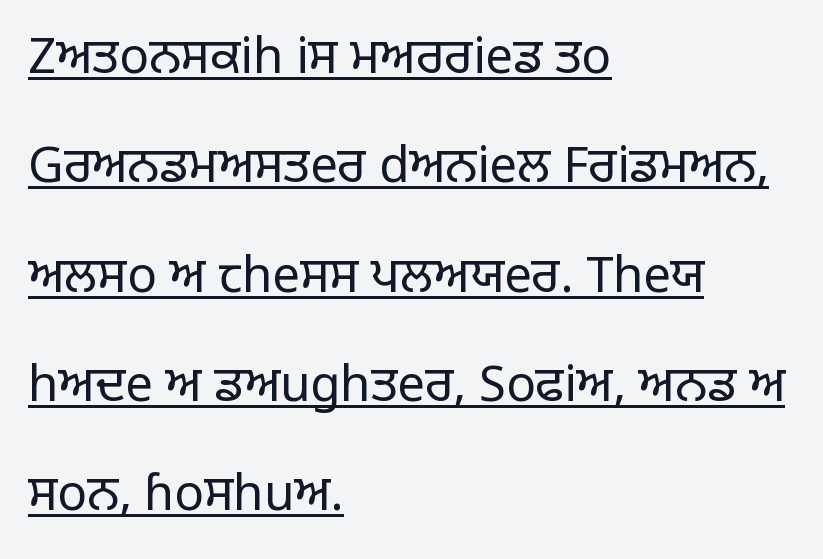
{"serif": "no", "italic": "no", "bold": "no", "weight": "regular", "width": "normal", "stroke_contrast": "low", "x_height": "large", "monospaced": "no", "underline": "yes", "align": "left", "line_spacing": "loose", "line_spacing_ratio": 2.23, "letter_spacing": "normal", "letter_spacing_em": 0.0, "glyph_px": 49}
